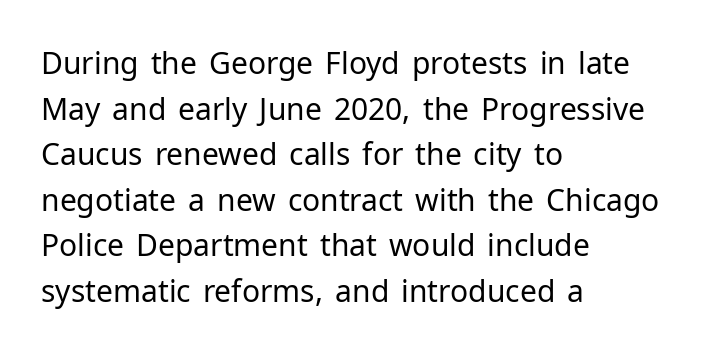
{"serif": "no", "italic": "no", "bold": "no", "weight": "regular", "width": "normal", "stroke_contrast": "low", "x_height": "medium", "monospaced": "no", "underline": "no", "align": "left", "line_spacing": "normal", "line_spacing_ratio": 1.52, "letter_spacing": "normal", "letter_spacing_em": 0.0, "glyph_px": 30}
